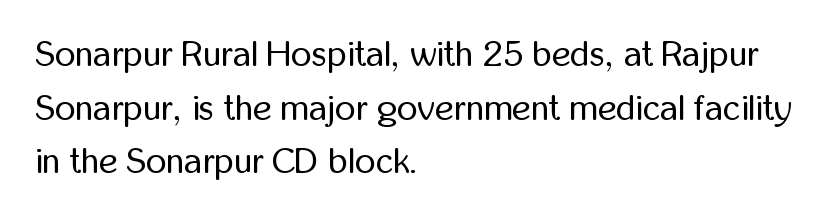
The image shows 36 px regular-weight, condensed sans-serif type, upright; set left-aligned, normal line spacing (1.49x), normal letter spacing, not underlined; low stroke contrast and a medium x-height.
